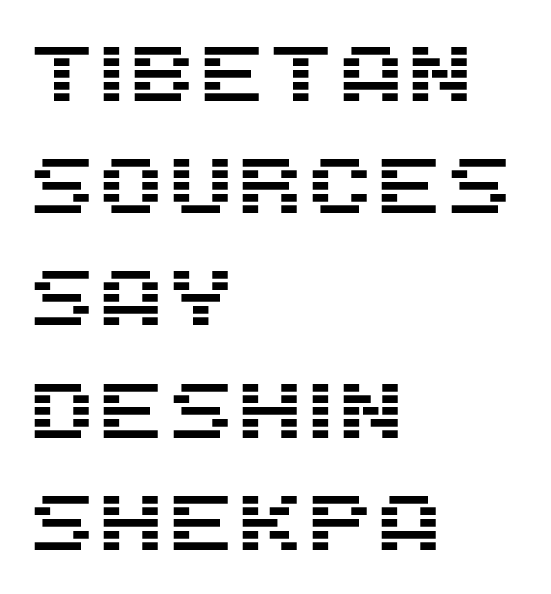
Q: Is the text italic (slanted)? A: No, it is upright.
Q: Is the typeface a serif or a sans-serif typeface? A: Sans-serif.
Q: Is the text underlined? A: No.
Q: How is the paragraph aligned? A: Left-aligned.
Q: Is the spacing between letters normal or unusually wide? A: Normal.
Q: Is the spacing between lines tight, normal or loose? A: Normal.
Q: Width (condensed, normal, or wide)? A: Normal.
Q: Stroke contrast? A: Medium.
Q: x-height? A: Large.
Q: Monospaced? A: No.
